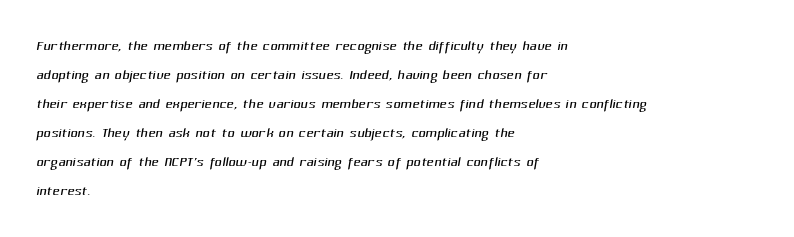
Q: Is the text bold? A: No.
Q: Is the text underlined? A: No.
Q: How is the paragraph aligned? A: Left-aligned.
Q: Is the spacing between letters normal or unusually wide? A: Normal.
Q: Is the spacing between lines tight, normal or loose? A: Normal.
